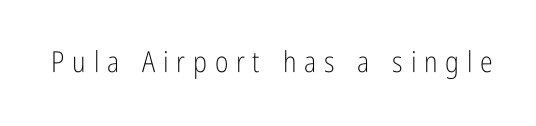
The image shows 29 px light, condensed sans-serif type, upright; set unusually wide letter spacing (+0.27 em), not underlined; low stroke contrast and a medium x-height.
